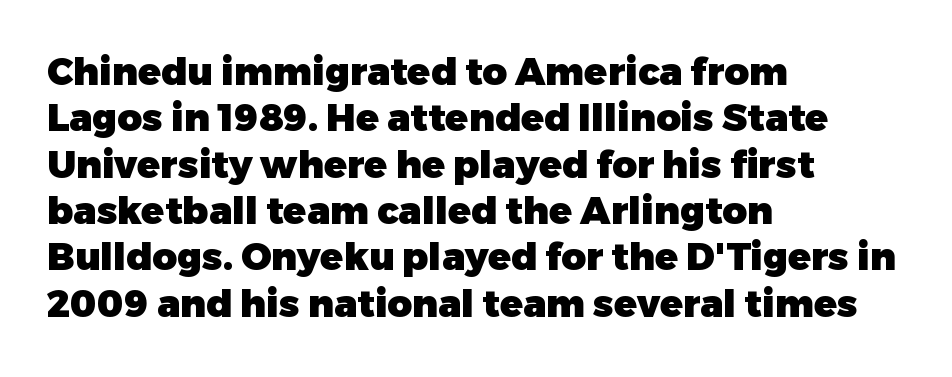
The image shows 38 px heavy sans-serif type, upright; set left-aligned, line spacing 1.22x, normal letter spacing, not underlined; low stroke contrast and a medium x-height.
